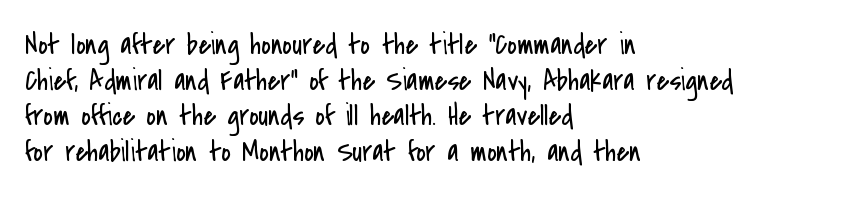
Rendered with straight, roman letterforms. Varying glyph widths throughout — classic text-font behaviour. If you drew a ruler down the left edge, every line would touch it. Caption: face not bold, strokes unweighted.
